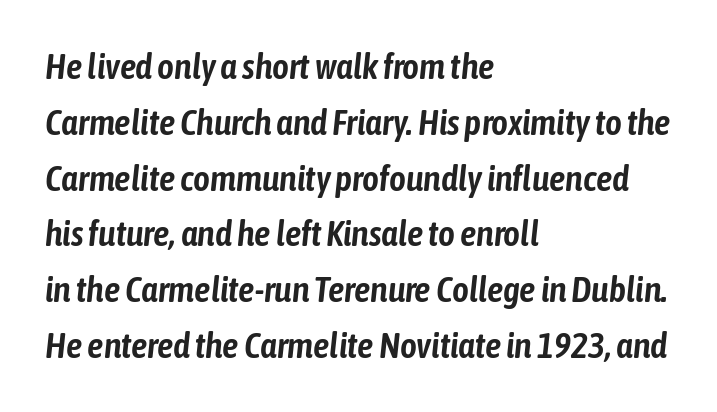
Q: Is the text italic (slanted)? A: Yes, it leans right by about 6 degrees.
Q: Is the text underlined? A: No.
Q: How is the paragraph aligned? A: Left-aligned.
Q: Is the spacing between letters normal or unusually wide? A: Normal.
Q: Is the spacing between lines tight, normal or loose? A: Normal.
Q: Width (condensed, normal, or wide)? A: Condensed.
Q: Stroke contrast? A: Low.
Q: x-height? A: Medium.
Q: Monospaced? A: No.
